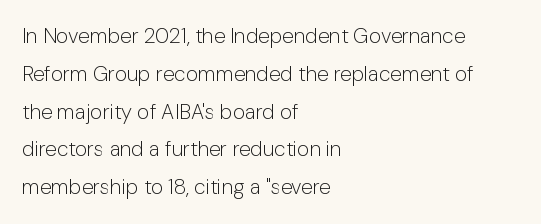
Words appear dense and cohesive because spacing is normal. This rendering features lettering with no underline. Think standard paragraph weight, or any step lighter than that. The paragraph shown leans on its left margin.
